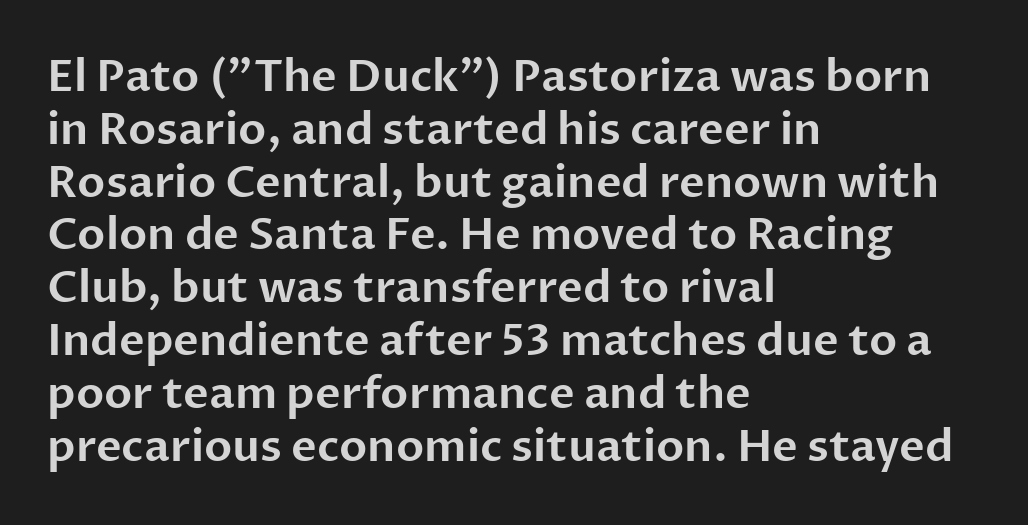
{"serif": "no", "italic": "no", "width": "normal", "stroke_contrast": "low", "x_height": "medium", "monospaced": "no", "underline": "no", "align": "left", "line_spacing_ratio": 1.2, "letter_spacing": "normal", "letter_spacing_em": 0.0, "glyph_px": 44}
